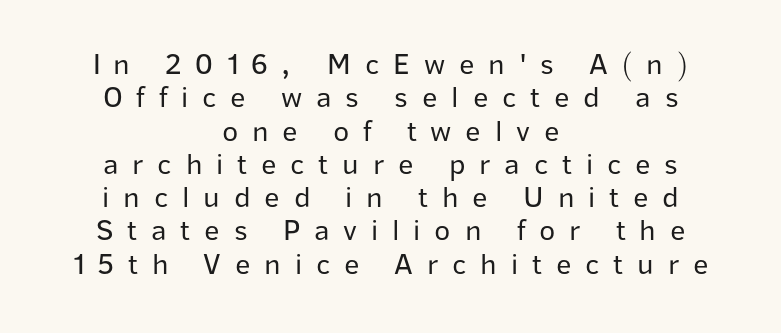
How are the letters spaced? Widely, with obvious added tracking. Caption: face not bold, strokes unweighted. The face used here is proportionally spaced, like ordinary book or web type. This is sans-serif lettering, the kind often seen on screens and signage. Baseline-to-baseline distance is barely more than the letter height.
